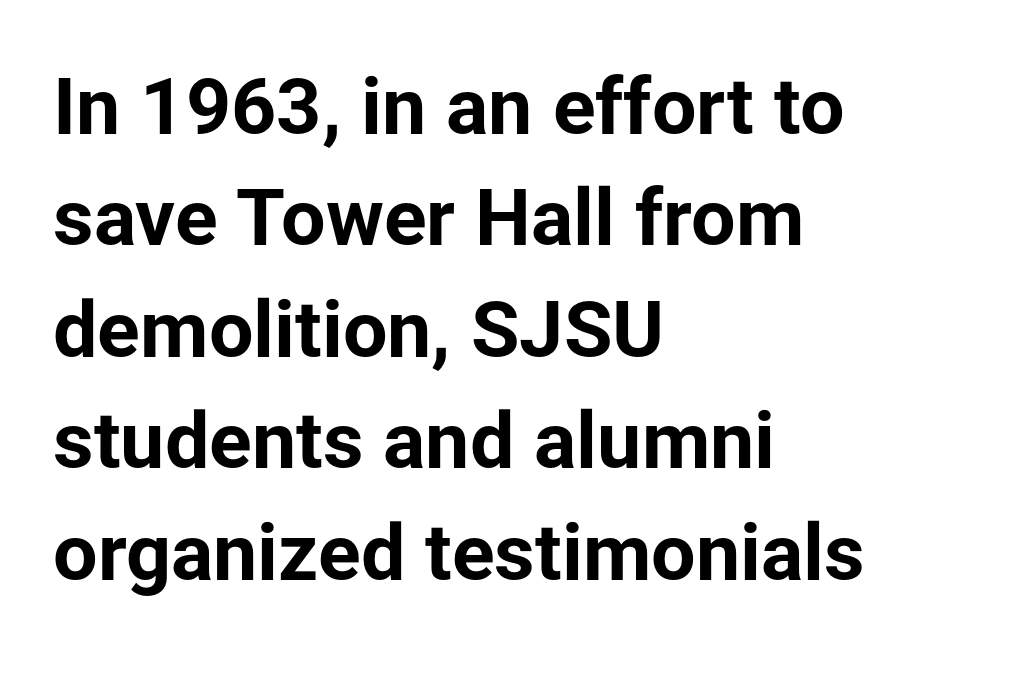
Leftover space on each line is placed entirely after the last word. Students, this is bold: see how much ink each stroke carries. The tracking reads as untouched default to a designer's eye. The passage shown is typed in a proportional face where columns would drift. Type style note: lacks serifs. Regular leading.
